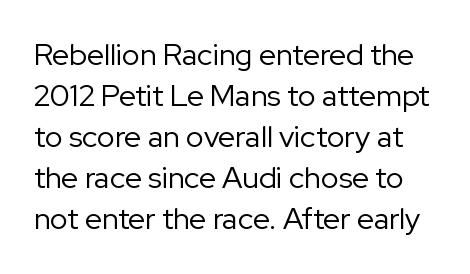
Q: Is the text bold? A: No.
Q: Is the text italic (slanted)? A: No, it is upright.
Q: Is the typeface a serif or a sans-serif typeface? A: Sans-serif.
Q: Is the text underlined? A: No.
Q: Is the spacing between letters normal or unusually wide? A: Normal.
Q: Is the spacing between lines tight, normal or loose? A: Normal.
Q: Width (condensed, normal, or wide)? A: Normal.
Q: Stroke contrast? A: Low.
Q: x-height? A: Medium.
Q: Monospaced? A: No.
